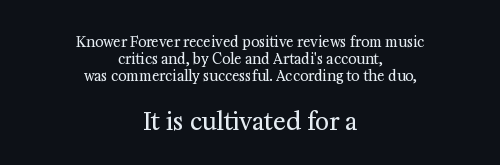
The zone under the glyphs is completely vacant. Which margin do the lines hug? Neither — every line sits in the middle. These lines keep a tight, regular rhythm from letter to letter. The font is comparable to plain body text, perhaps lighter.
